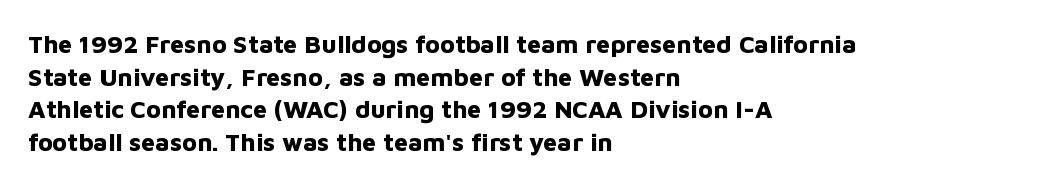
Q: Is the text bold? A: Yes.
Q: Is the text italic (slanted)? A: No, it is upright.
Q: Is the text underlined? A: No.
Q: How is the paragraph aligned? A: Left-aligned.
Q: Is the spacing between letters normal or unusually wide? A: Normal.
Q: Is the spacing between lines tight, normal or loose? A: Normal.
